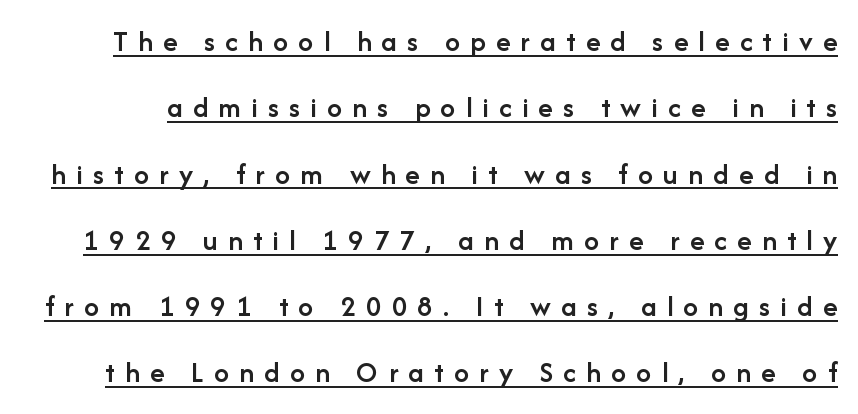
Spacing verdict: proportional, widths tailored to each character. Serifs: no, the terminals of the letterforms are clean. Quick note: underline on. Caption: semibold face, moderately heavy strokes. Italic? Not at all — the glyphs are vertical.
